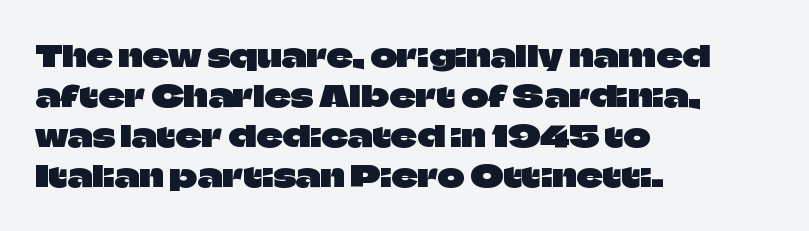
What's the leading like? Ordinary, nothing unusual. Every character sits straight up, as roman type does. The rendering anchors every line to the left-hand side. Underlining? Definitely not there.
